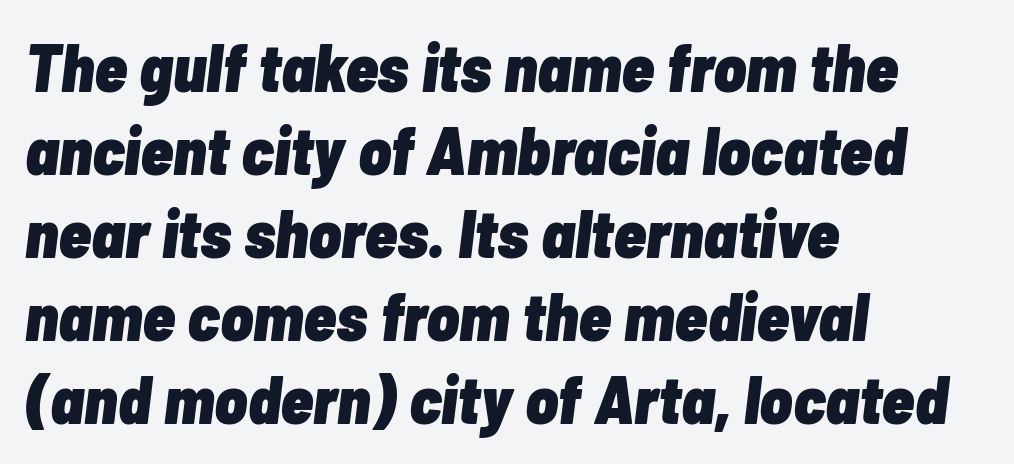
Q: Is the text bold? A: Yes.
Q: Is the text italic (slanted)? A: Yes, it leans right by about 7 degrees.
Q: Is the text underlined? A: No.
Q: How is the paragraph aligned? A: Left-aligned.
Q: Is the spacing between letters normal or unusually wide? A: Normal.
Q: Width (condensed, normal, or wide)? A: Condensed.
Q: Stroke contrast? A: Low.
Q: x-height? A: Medium.
Q: Monospaced? A: No.
